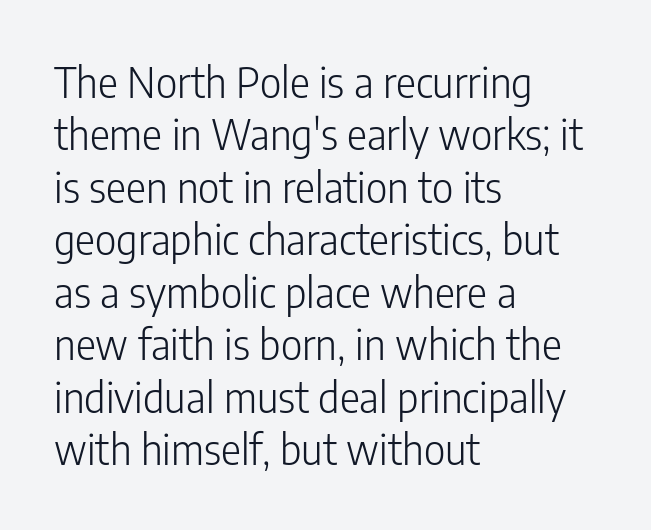
The image shows 42 px light, condensed sans-serif type, upright; set left-aligned, normal line spacing (1.25x), normal letter spacing, not underlined; low stroke contrast and a medium x-height.
